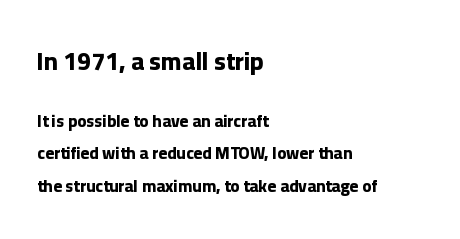
{"italic": "no", "bold": "yes", "underline": "no", "align": "left", "line_spacing_ratio": 1.89, "letter_spacing": "normal", "letter_spacing_em": 0.0, "larger_block": "first", "size_ratio": 1.47, "glyph_px": 25}
